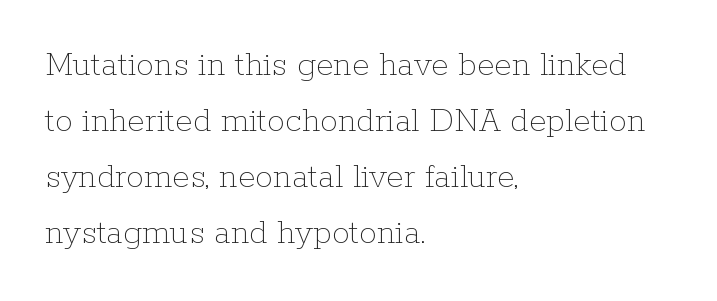
Q: Is the text bold? A: No.
Q: Is the text italic (slanted)? A: No, it is upright.
Q: Is the text underlined? A: No.
Q: How is the paragraph aligned? A: Left-aligned.
Q: Is the spacing between letters normal or unusually wide? A: Normal.
Q: Is the spacing between lines tight, normal or loose? A: Normal.
Q: Width (condensed, normal, or wide)? A: Normal.
Q: Stroke contrast? A: Low.
Q: x-height? A: Medium.
Q: Monospaced? A: No.
